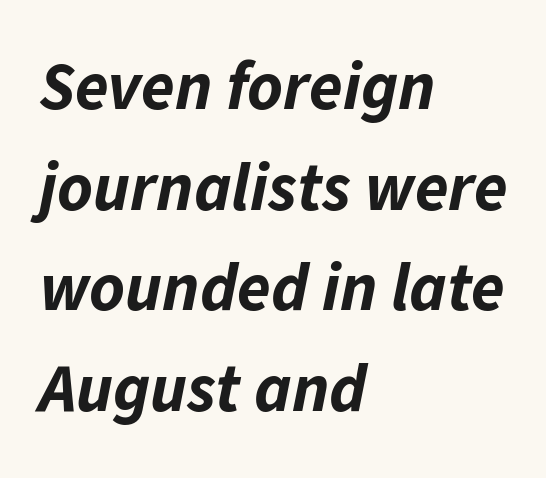
The image shows 68 px bold type, italic (leaning right); set left-aligned, normal line spacing (1.48x), normal letter spacing, not underlined; low stroke contrast and a medium x-height.
